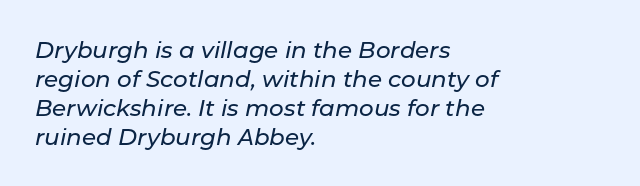
{"italic": "yes", "lean": "right", "slant_degrees": 11, "underline": "no", "align": "left", "line_spacing": "normal", "line_spacing_ratio": 1.26, "letter_spacing": "normal", "letter_spacing_em": 0.0, "glyph_px": 23}
